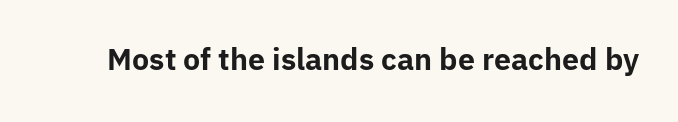
Q: Is the text bold? A: Yes.
Q: Is the text italic (slanted)? A: No, it is upright.
Q: Is the typeface a serif or a sans-serif typeface? A: Sans-serif.
Q: Is the text underlined? A: No.
Q: Is the spacing between letters normal or unusually wide? A: Normal.
Q: Width (condensed, normal, or wide)? A: Normal.
Q: Stroke contrast? A: Low.
Q: x-height? A: Medium.
Q: Monospaced? A: No.
